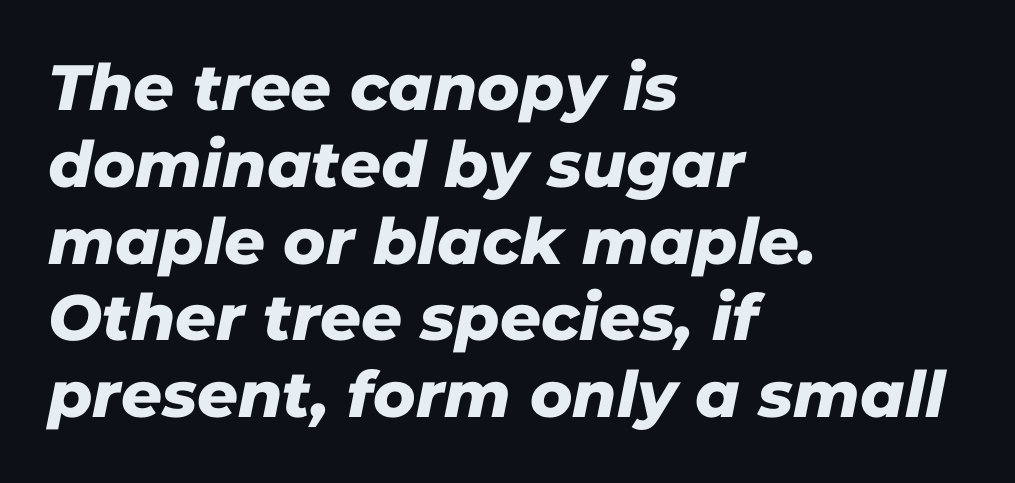
Q: Is the typeface a serif or a sans-serif typeface? A: Sans-serif.
Q: Is the text underlined? A: No.
Q: How is the paragraph aligned? A: Left-aligned.
Q: Is the spacing between letters normal or unusually wide? A: Normal.
Q: Width (condensed, normal, or wide)? A: Normal.
Q: Stroke contrast? A: Low.
Q: x-height? A: Medium.
Q: Monospaced? A: No.
